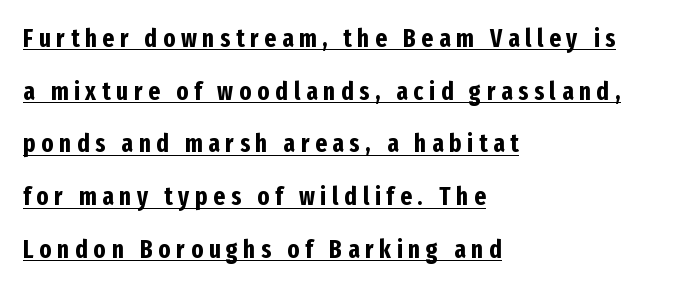
The line-height multiplier appears high, well above default. The rendered words wear a rule along their underside. Honestly, the letter spacing is so wide it's the main thing you notice. When letters stand straight like this, we call the style roman or upright.
